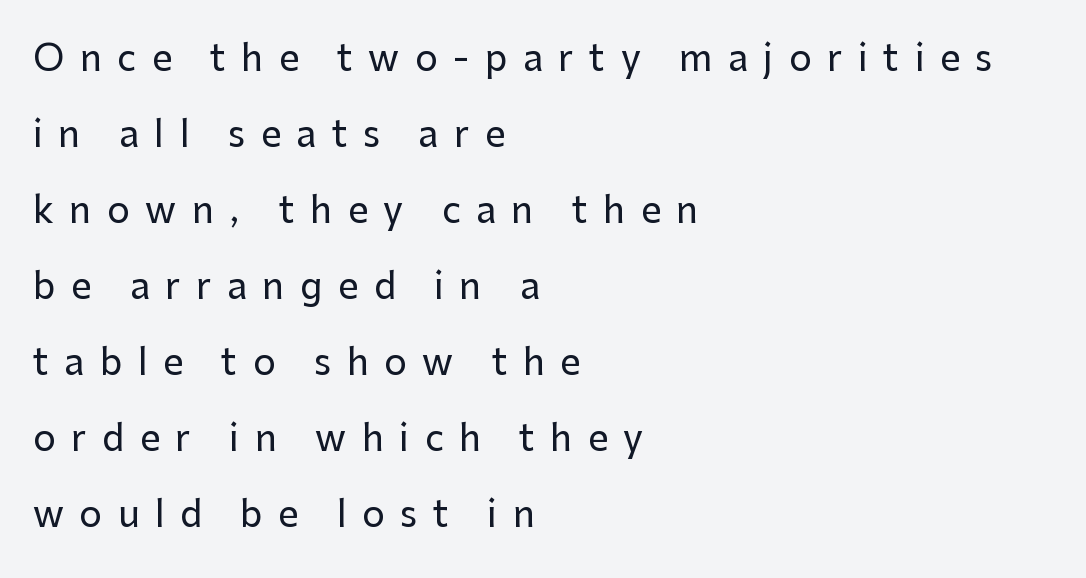
Q: Is the text italic (slanted)? A: No, it is upright.
Q: Is the typeface a serif or a sans-serif typeface? A: Sans-serif.
Q: Is the text underlined? A: No.
Q: How is the paragraph aligned? A: Left-aligned.
Q: Is the spacing between letters normal or unusually wide? A: Unusually wide.
Q: Is the spacing between lines tight, normal or loose? A: Loose.
Q: Width (condensed, normal, or wide)? A: Normal.
Q: Stroke contrast? A: Low.
Q: x-height? A: Medium.
Q: Monospaced? A: No.
